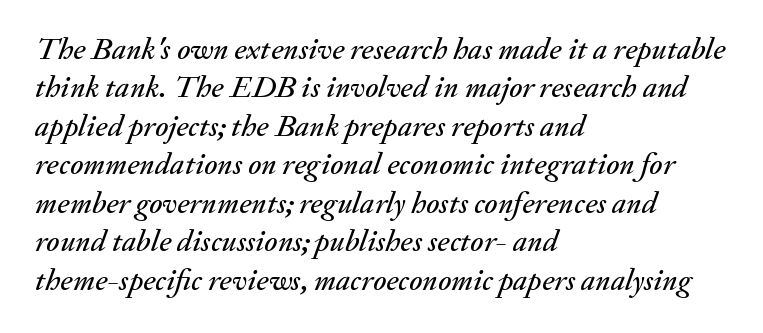
Q: Is the text italic (slanted)? A: Yes, it leans right by about 20 degrees.
Q: Is the text underlined? A: No.
Q: How is the paragraph aligned? A: Left-aligned.
Q: Is the spacing between letters normal or unusually wide? A: Normal.
Q: Width (condensed, normal, or wide)? A: Normal.
Q: Stroke contrast? A: Medium.
Q: x-height? A: Small.
Q: Monospaced? A: No.
